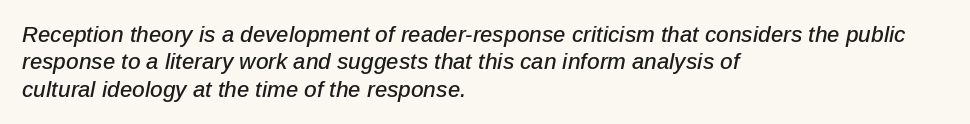
An italicized treatment has been applied to the whole sample. Teacher's note: observe the even left margin — that is flush-left alignment. Rows of type keep a routine distance in the vertical direction. No extra tracking has been applied to these lines.
